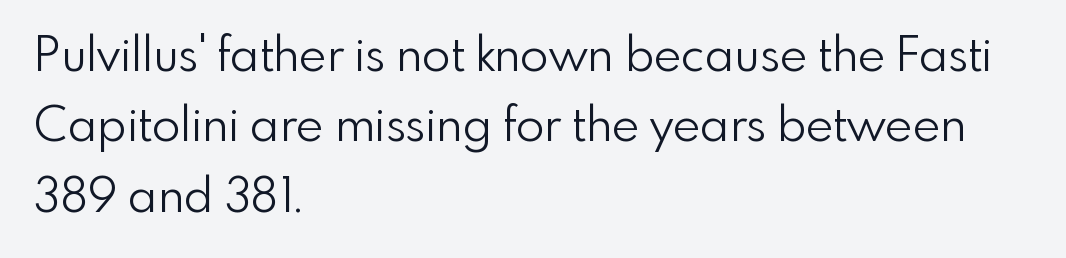
Q: Is the text bold? A: No.
Q: Is the text italic (slanted)? A: No, it is upright.
Q: Is the typeface a serif or a sans-serif typeface? A: Sans-serif.
Q: Is the text underlined? A: No.
Q: How is the paragraph aligned? A: Left-aligned.
Q: Is the spacing between letters normal or unusually wide? A: Normal.
Q: Is the spacing between lines tight, normal or loose? A: Normal.
Q: Width (condensed, normal, or wide)? A: Normal.
Q: Stroke contrast? A: Low.
Q: x-height? A: Small.
Q: Monospaced? A: No.
